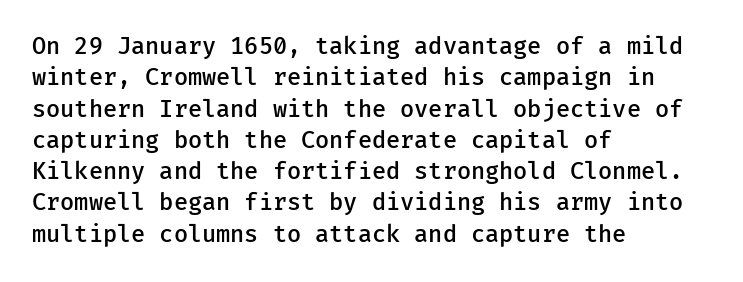
Q: Is the text bold? A: Semi-bold.
Q: Is the text italic (slanted)? A: No, it is upright.
Q: Is the text underlined? A: No.
Q: How is the paragraph aligned? A: Left-aligned.
Q: Is the spacing between letters normal or unusually wide? A: Normal.
Q: Is the spacing between lines tight, normal or loose? A: Normal.
